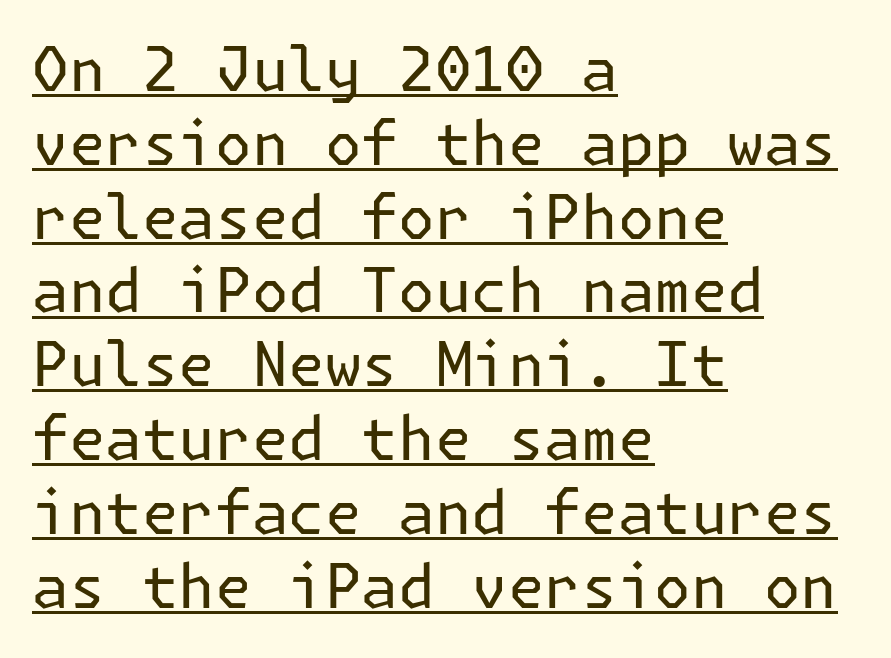
{"serif": "no", "italic": "no", "bold": "no", "weight": "regular", "width": "normal", "stroke_contrast": "low", "x_height": "medium", "underline": "yes", "align": "left", "line_spacing_ratio": 1.21, "letter_spacing": "normal", "letter_spacing_em": 0.0, "glyph_px": 61}
